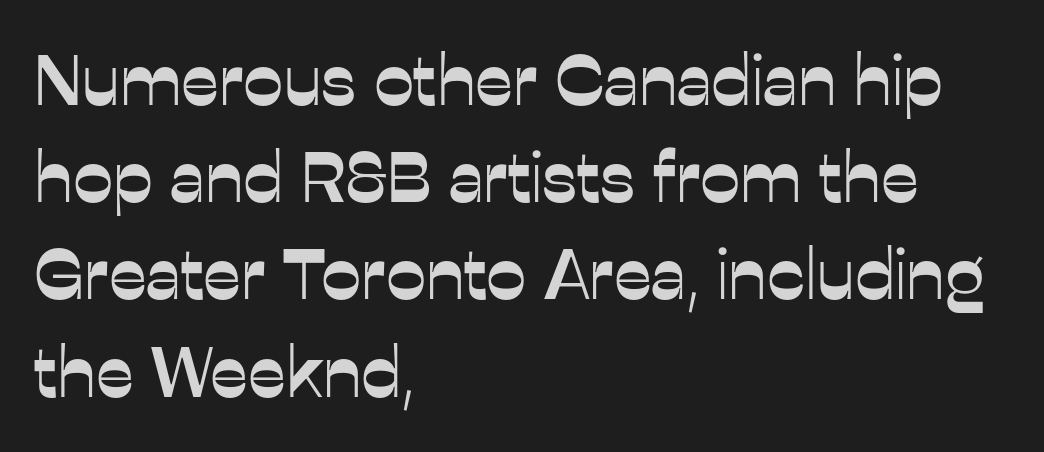
{"serif": "no", "italic": "no", "width": "normal", "stroke_contrast": "low", "x_height": "medium", "monospaced": "no", "underline": "no", "align": "left", "line_spacing": "normal", "line_spacing_ratio": 1.35, "letter_spacing": "normal", "letter_spacing_em": 0.0, "glyph_px": 72}
